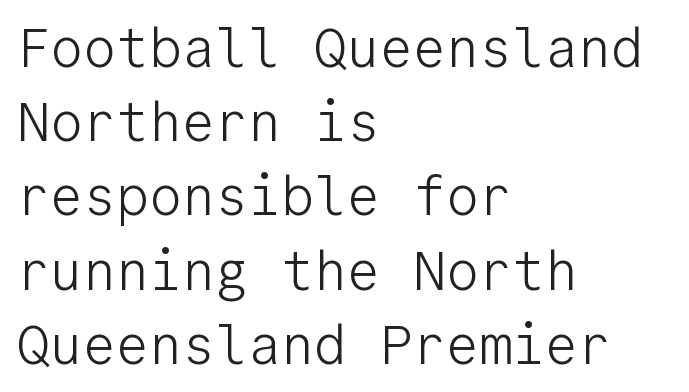
Q: Is the text bold? A: No.
Q: Is the text italic (slanted)? A: No, it is upright.
Q: Is the typeface a serif or a sans-serif typeface? A: Sans-serif.
Q: Is the text underlined? A: No.
Q: How is the paragraph aligned? A: Left-aligned.
Q: Is the spacing between letters normal or unusually wide? A: Normal.
Q: Is the spacing between lines tight, normal or loose? A: Normal.
Q: Width (condensed, normal, or wide)? A: Normal.
Q: Stroke contrast? A: Low.
Q: x-height? A: Medium.
Q: Monospaced? A: Yes.
